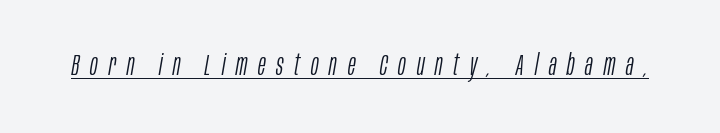
Q: Is the text bold? A: No.
Q: Is the text italic (slanted)? A: Yes, it leans right by about 10 degrees.
Q: Is the text underlined? A: Yes.
Q: Is the spacing between letters normal or unusually wide? A: Unusually wide.
Q: Width (condensed, normal, or wide)? A: Condensed.
Q: Stroke contrast? A: Low.
Q: x-height? A: Large.
Q: Monospaced? A: No.
